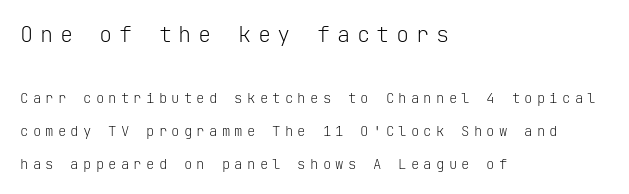
The image shows 22 px text type, upright; set left-aligned, loose line spacing (2.35x), unusually wide letter spacing (+0.3 em), not underlined; the first (top) block is 1.57x larger.
